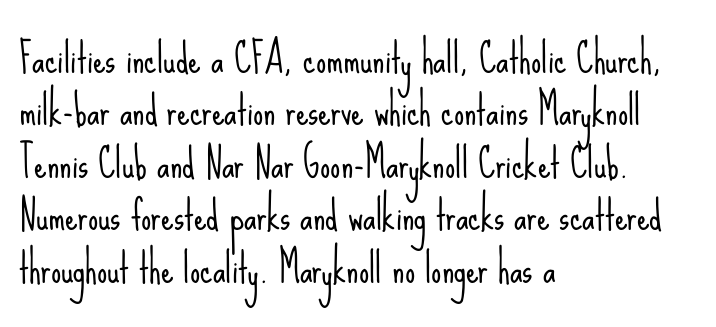
The words here are not underlined. Notice how the stems are strictly vertical — no italics here. Here the designer chose a conventional face with non-uniform glyph widths. A student would call this left alignment; a typographer would say flush left, rag right. The passage shown stacks its lines at a standard gap. Heft: none added — not bold.
